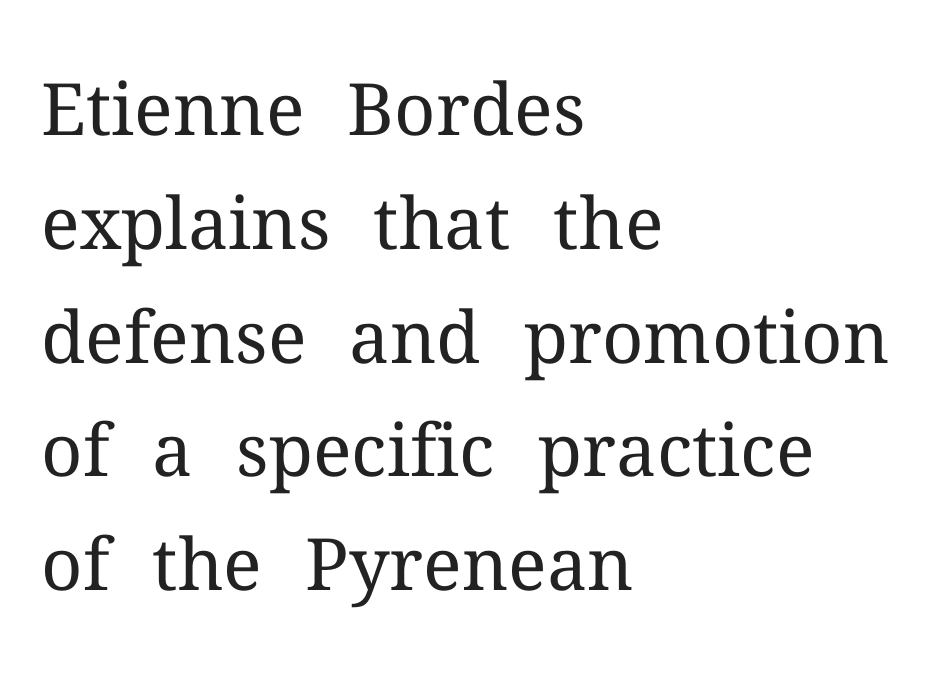
Q: Is the text bold? A: No.
Q: Is the text italic (slanted)? A: No, it is upright.
Q: Is the typeface a serif or a sans-serif typeface? A: Serif.
Q: Is the text underlined? A: No.
Q: How is the paragraph aligned? A: Left-aligned.
Q: Is the spacing between letters normal or unusually wide? A: Normal.
Q: Is the spacing between lines tight, normal or loose? A: Normal.
Q: Width (condensed, normal, or wide)? A: Normal.
Q: Stroke contrast? A: Medium.
Q: x-height? A: Medium.
Q: Monospaced? A: No.
